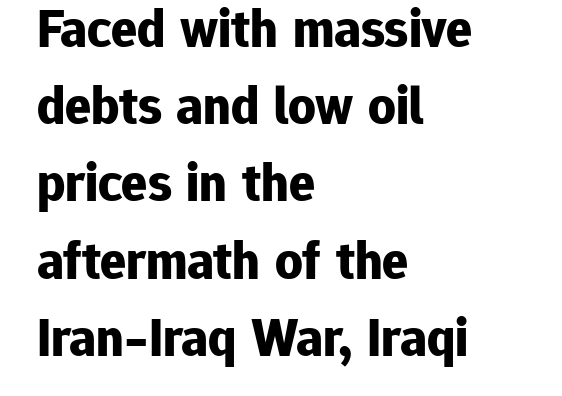
The image shows 54 px bold sans-serif type, upright; set left-aligned, normal line spacing (1.43x), normal letter spacing, not underlined; low stroke contrast and a medium x-height.
